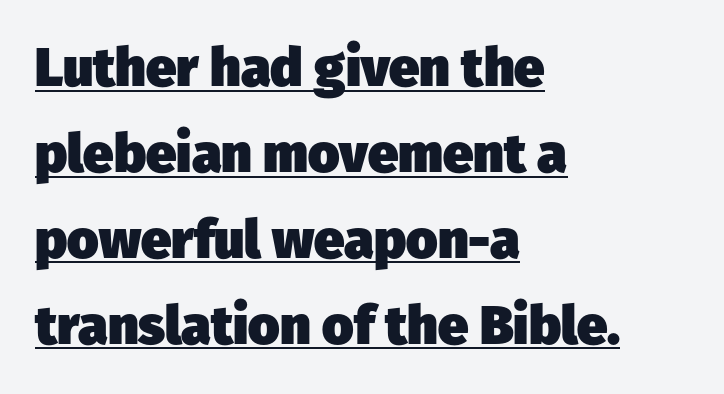
The image shows 54 px heavy sans-serif type; set left-aligned, normal line spacing (1.59x), normal letter spacing, underlined; low stroke contrast and a medium x-height.
